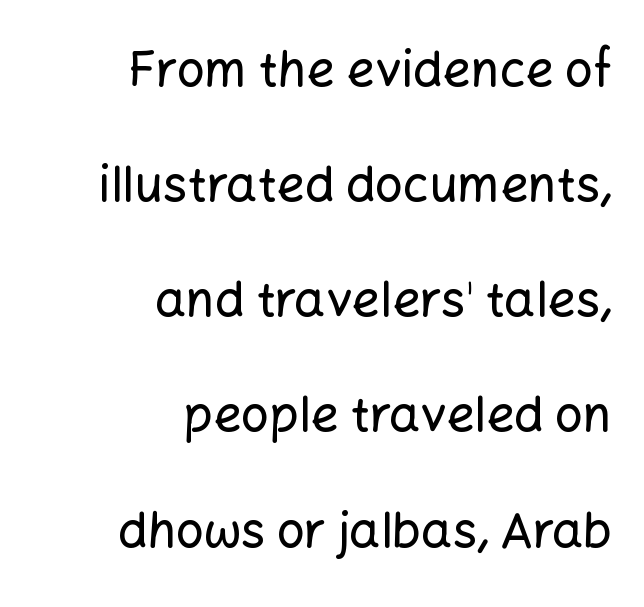
Q: Is the text italic (slanted)? A: No, it is upright.
Q: Is the typeface a serif or a sans-serif typeface? A: Sans-serif.
Q: Is the text underlined? A: No.
Q: How is the paragraph aligned? A: Right-aligned.
Q: Is the spacing between letters normal or unusually wide? A: Normal.
Q: Is the spacing between lines tight, normal or loose? A: Loose.
Q: Width (condensed, normal, or wide)? A: Normal.
Q: Stroke contrast? A: Low.
Q: x-height? A: Medium.
Q: Monospaced? A: No.
